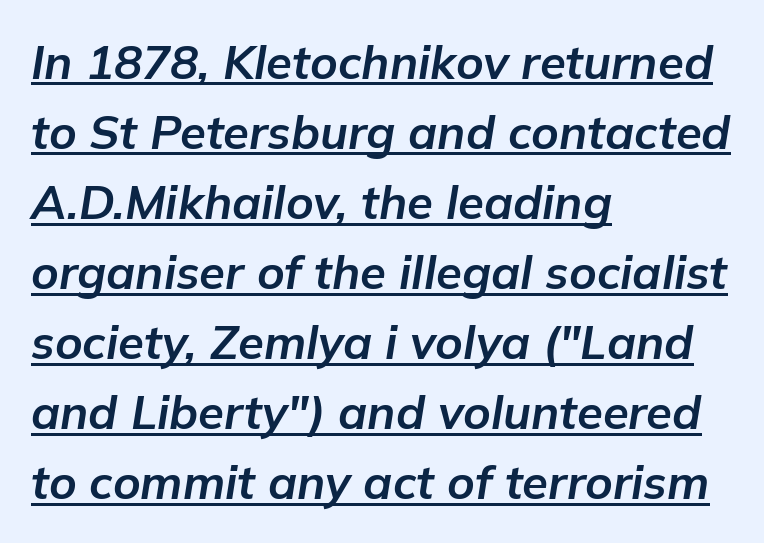
The image shows 47 px bold type, italic (leaning right); set left-aligned, normal line spacing (1.49x), normal letter spacing, underlined; low stroke contrast and a medium x-height.
